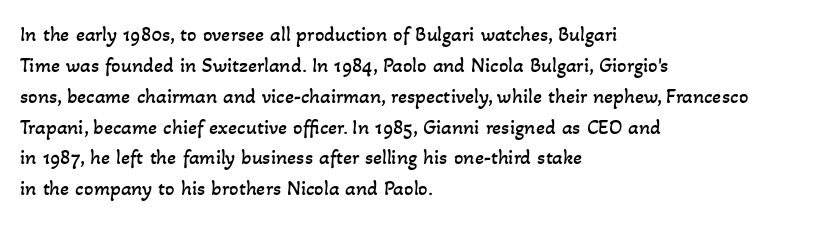
Q: Is the text bold? A: No.
Q: Is the text underlined? A: No.
Q: How is the paragraph aligned? A: Left-aligned.
Q: Is the spacing between letters normal or unusually wide? A: Normal.
Q: Is the spacing between lines tight, normal or loose? A: Normal.
